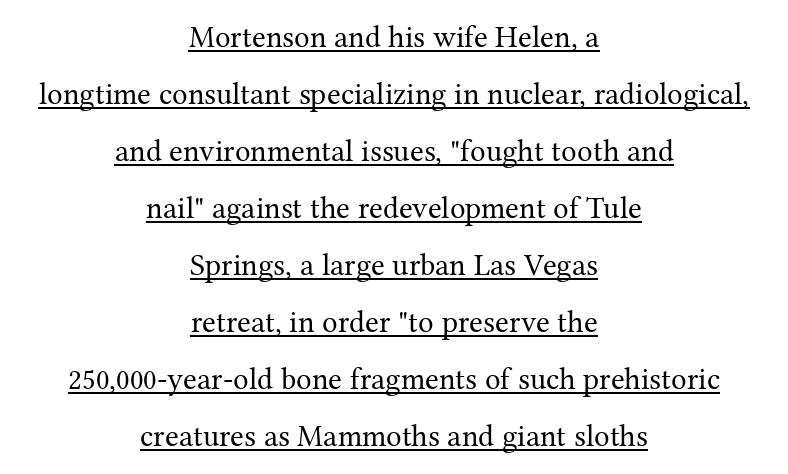
{"serif": "yes", "italic": "no", "bold": "no", "weight": "regular", "width": "normal", "stroke_contrast": "medium", "x_height": "medium", "monospaced": "no", "underline": "yes", "align": "center", "line_spacing_ratio": 1.84, "letter_spacing": "normal", "letter_spacing_em": 0.0, "glyph_px": 31}
